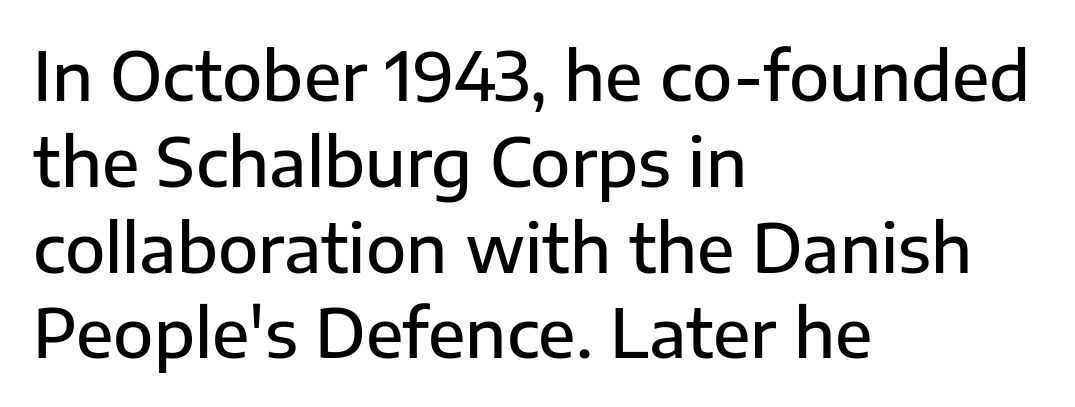
The image shows 66 px semibold sans-serif type, upright; set left-aligned, normal line spacing (1.3x), normal letter spacing, not underlined; low stroke contrast and a medium x-height.
